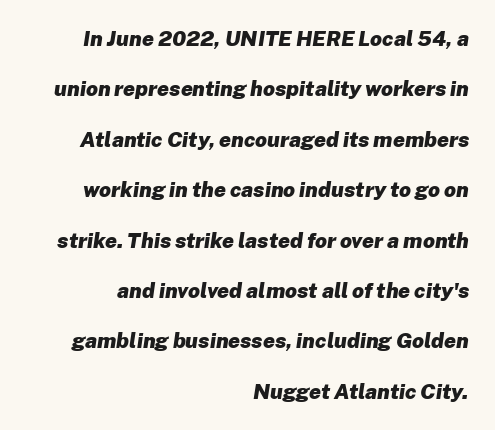
Q: Is the text bold? A: Yes.
Q: Is the text italic (slanted)? A: Yes, it leans right by about 8 degrees.
Q: Is the text underlined? A: No.
Q: How is the paragraph aligned? A: Right-aligned.
Q: Is the spacing between letters normal or unusually wide? A: Normal.
Q: Is the spacing between lines tight, normal or loose? A: Loose.
